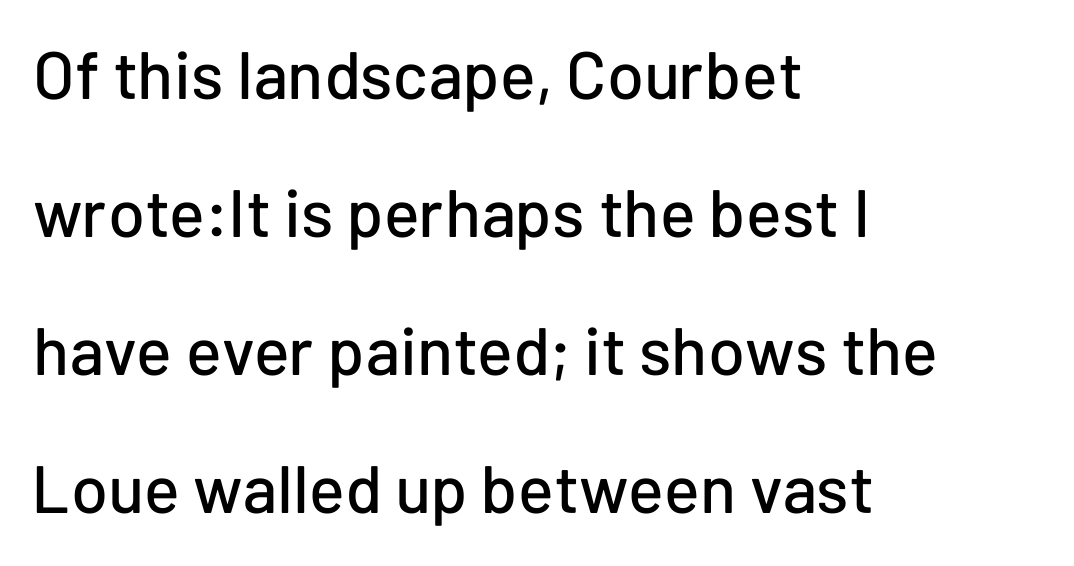
What's the leading like? Stretched, with rows far apart. Beneath every word, the page is bare. The face used here is proportionally spaced, like ordinary book or web type. Does the type have serifs? No, each stem ends abruptly. The paragraph has a hard left edge and a soft right edge. You can tell it's not italic because the verticals are truly vertical.
